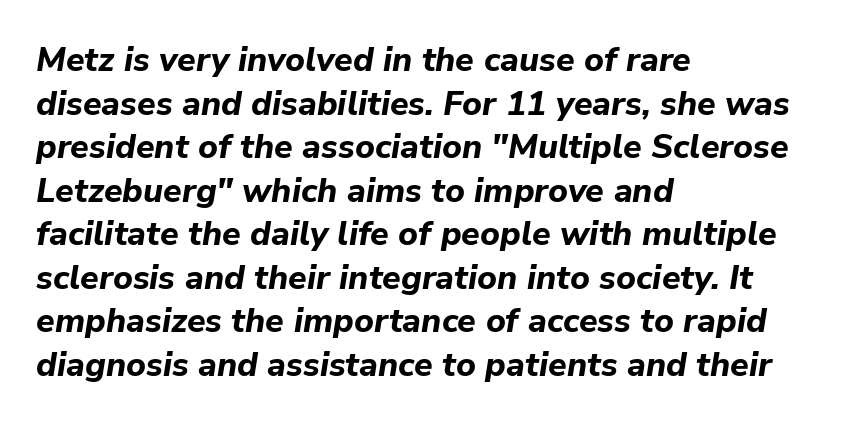
The image shows 34 px bold type, italic (leaning right); set left-aligned, normal line spacing (1.28x), normal letter spacing, not underlined; low stroke contrast and a medium x-height.
